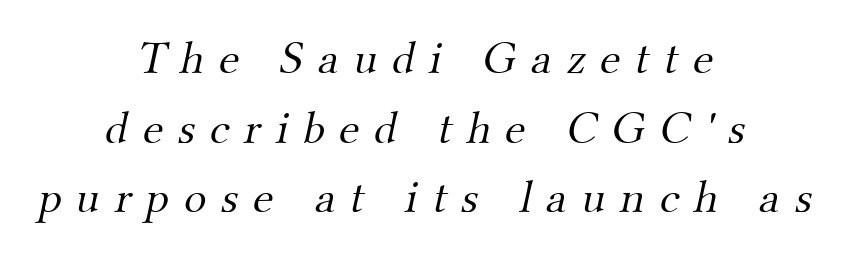
Decoration check: the copy has no underline. This sample has the flowing, uneven cadence of proportional lettering. One glance says typical: line gaps are just what's usual. You could only call the tracking loose — the letters float apart.
